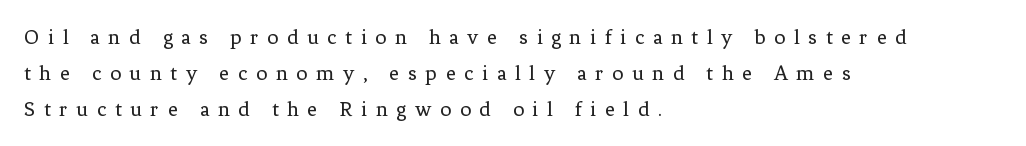
Q: Is the text bold? A: No.
Q: Is the text italic (slanted)? A: No, it is upright.
Q: Is the text underlined? A: No.
Q: How is the paragraph aligned? A: Left-aligned.
Q: Is the spacing between letters normal or unusually wide? A: Unusually wide.
Q: Is the spacing between lines tight, normal or loose? A: Normal.
